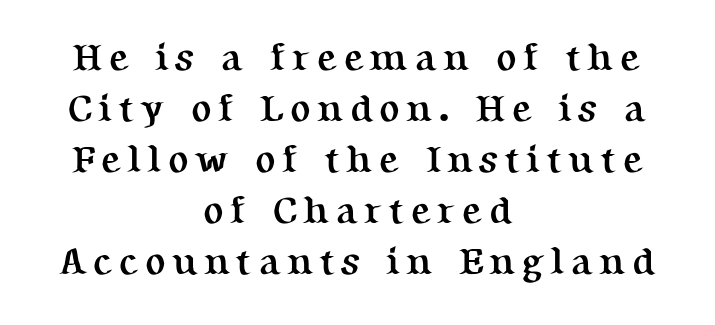
The image shows 38 px semibold serif type, upright; set centered, normal line spacing (1.34x), not underlined; medium stroke contrast and a medium x-height.
